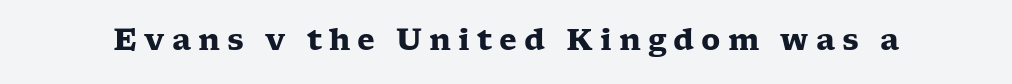
Q: Is the text bold? A: Yes.
Q: Is the text italic (slanted)? A: No, it is upright.
Q: Is the typeface a serif or a sans-serif typeface? A: Serif.
Q: Is the text underlined? A: No.
Q: Is the spacing between letters normal or unusually wide? A: Unusually wide.
Q: Width (condensed, normal, or wide)? A: Wide.
Q: Stroke contrast? A: Low.
Q: x-height? A: Medium.
Q: Monospaced? A: No.
